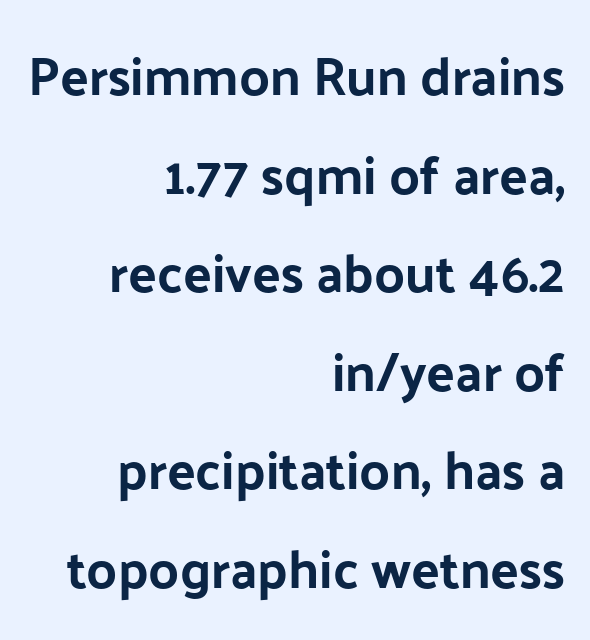
{"serif": "no", "italic": "no", "width": "normal", "stroke_contrast": "low", "x_height": "medium", "monospaced": "no", "underline": "no", "align": "right", "line_spacing_ratio": 1.86, "letter_spacing": "normal", "letter_spacing_em": 0.0, "glyph_px": 53}
